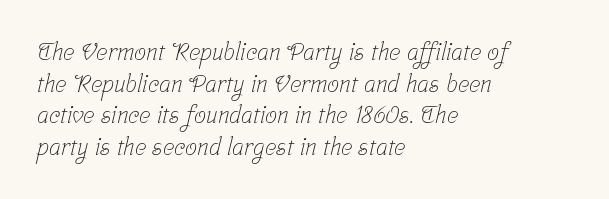
{"bold": "no", "underline": "no", "align": "left", "line_spacing": "normal", "line_spacing_ratio": 1.32, "letter_spacing": "normal", "letter_spacing_em": 0.0, "glyph_px": 24}
